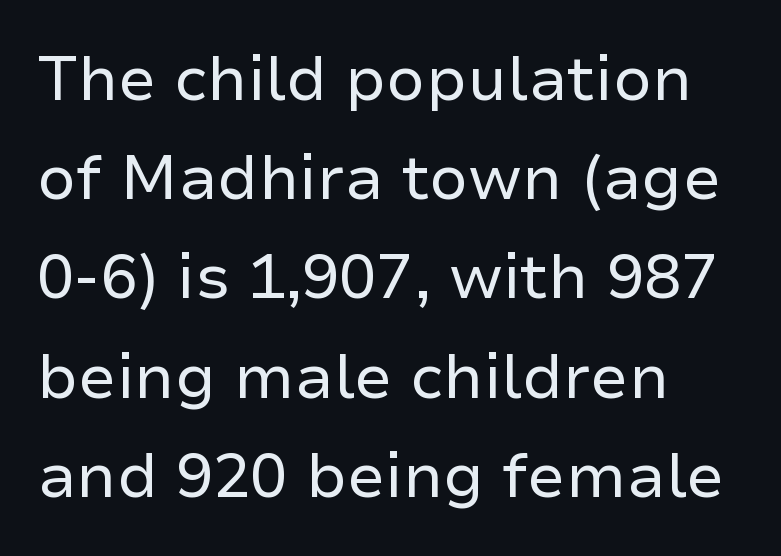
Horizontal alignment here is leftward, the default for most running prose. The typography opts for an upright posture over an oblique one. Evenly set lines give the paragraph a standard silhouette. Proportional: the letters do not fall into vertical columns. Typographically, this falls in the sans-serif category. Tracking value appears to be zero — textbook default spacing.
